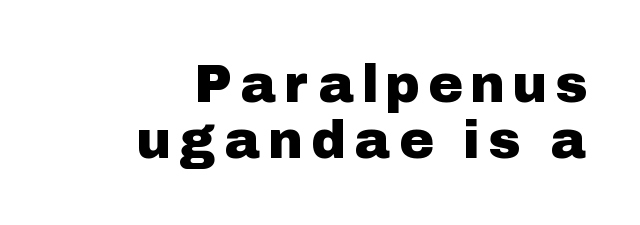
This sample uses a sans-serif face. Layout note: lines flush right. Check the space under the baseline: it is left empty. Italic? Not at all — the glyphs are vertical. The rendering uses a small line-height, squeezing the rows. Character widths vary here, with narrow letters taking less room than wide ones.
